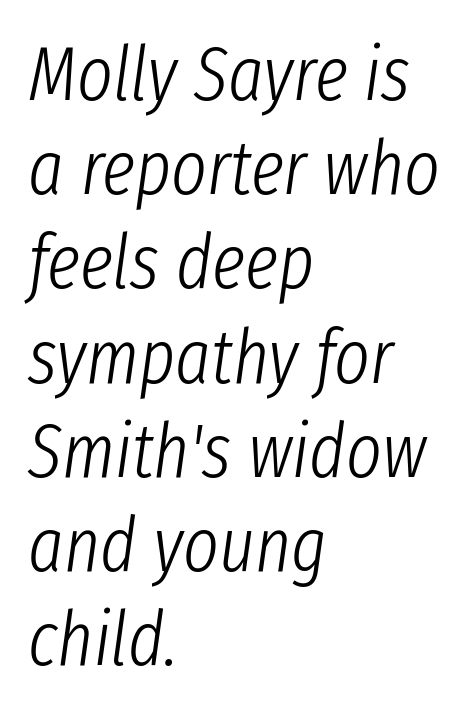
This is oblique type, the kind used for emphasis or titles. A clean baseline with only descenders dipping below it. Think of a printed novel: that variable character pitch is what you see here. Caption: face not bold, strokes unweighted. In CSS terms this would be text-align: left.
